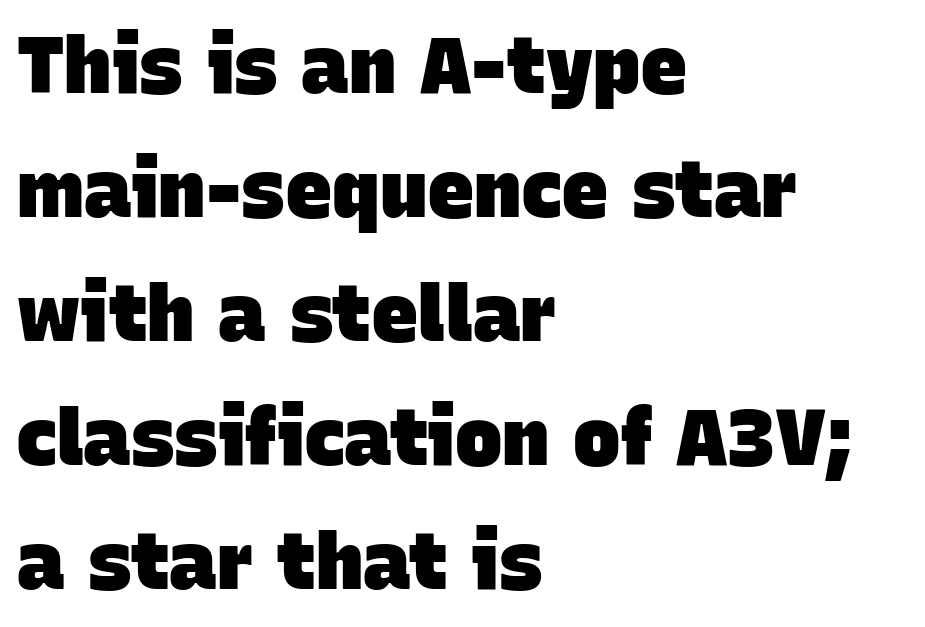
Q: Is the text bold? A: Yes.
Q: Is the typeface a serif or a sans-serif typeface? A: Sans-serif.
Q: Is the text underlined? A: No.
Q: How is the paragraph aligned? A: Left-aligned.
Q: Is the spacing between letters normal or unusually wide? A: Normal.
Q: Is the spacing between lines tight, normal or loose? A: Normal.
Q: Width (condensed, normal, or wide)? A: Normal.
Q: Stroke contrast? A: Low.
Q: x-height? A: Large.
Q: Monospaced? A: No.
